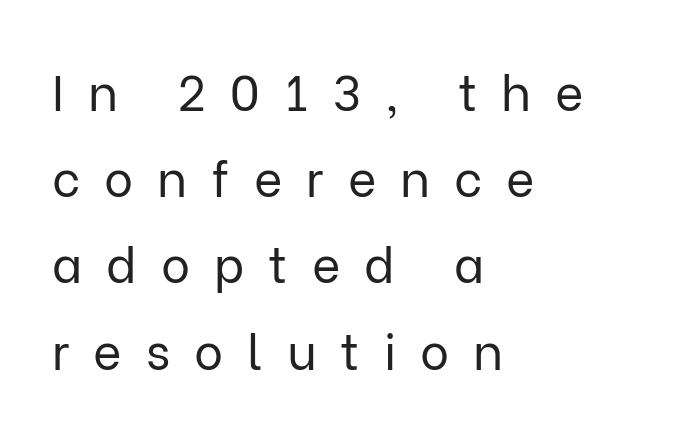
No chunkiness to these letters — they're not bold. Caption: multi-line text, flush left, ragged right. Here the designer chose a conventional face with non-uniform glyph widths. A roman cut, with each character standing at attention. The typeface chosen for these lines omits serifs.
